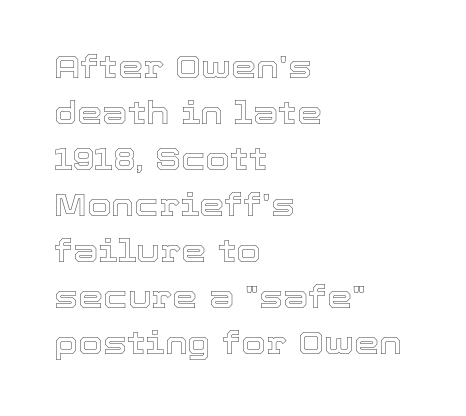
The glyphs are unaccompanied by any horizontal stroke below them. Evenly set lines give the paragraph a standard silhouette. No extra tracking has been applied to these lines. You can tell it's not italic because the verticals are truly vertical. These lines are rendered in a variable-pitch font. A student would call this left alignment; a typographer would say flush left, rag right.
